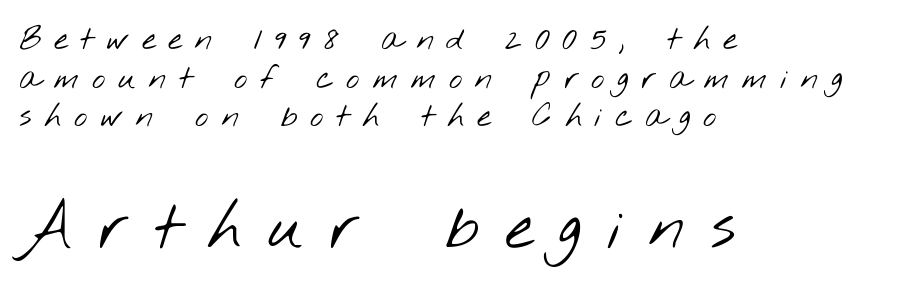
{"serif": "no", "bold": "no", "weight": "light", "width": "wide", "stroke_contrast": "low", "x_height": "small", "monospaced": "no", "underline": "no", "align": "left", "line_spacing_ratio": 1.21, "letter_spacing": "wide", "letter_spacing_em": 0.39, "larger_block": "second", "size_ratio": 2.03, "glyph_px": 65}
